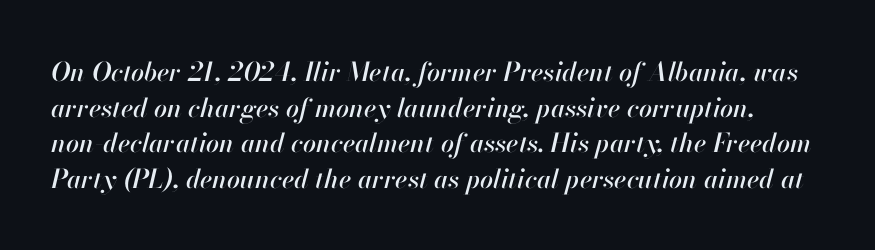
Glance below the letters and you will spot only blank space. Characters are canted at an angle relative to the baseline's perpendicular. Does extra space separate the letters? No, they use regular spacing. This sample keeps an unexceptional amount of space between lines.
